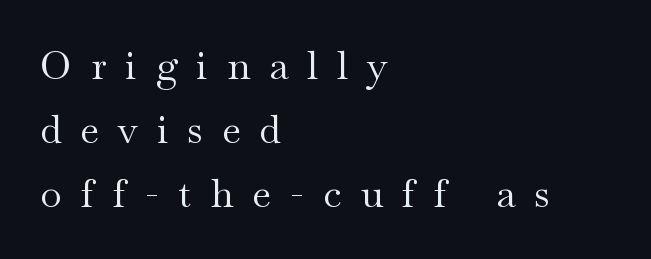
{"serif": "yes", "italic": "no", "bold": "no", "weight": "regular", "width": "wide", "stroke_contrast": "medium", "x_height": "small", "monospaced": "no", "underline": "no", "align": "left", "line_spacing": "normal", "line_spacing_ratio": 1.64, "letter_spacing": "wide", "letter_spacing_em": 0.49, "glyph_px": 39}
